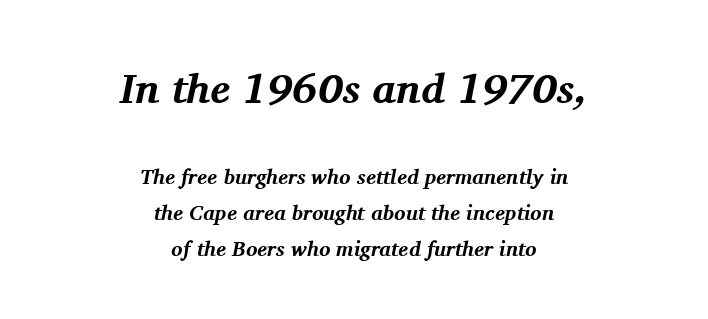
Q: Is the text bold? A: Yes.
Q: Is the text italic (slanted)? A: Yes, it leans right by about 11 degrees.
Q: Is the typeface a serif or a sans-serif typeface? A: Serif.
Q: Is the text underlined? A: No.
Q: How is the paragraph aligned? A: Centered.
Q: Is the spacing between letters normal or unusually wide? A: Normal.
Q: Which block of text is set in a larger size, the first (top) or the second (bottom)? A: The first (top) one.
Q: Width (condensed, normal, or wide)? A: Normal.
Q: Stroke contrast? A: Medium.
Q: x-height? A: Medium.
Q: Monospaced? A: No.
